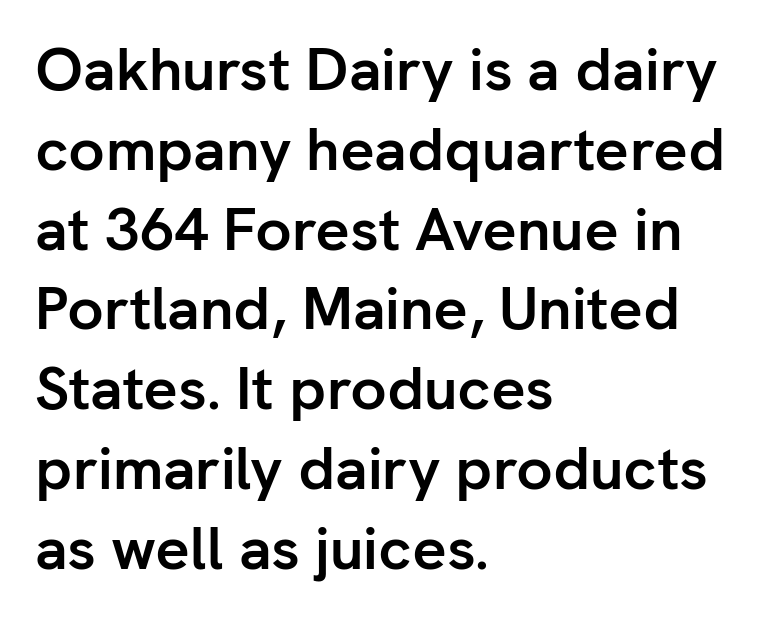
The image shows 60 px semibold sans-serif type, upright; set left-aligned, normal line spacing (1.33x), normal letter spacing, not underlined; low stroke contrast and a medium x-height.
